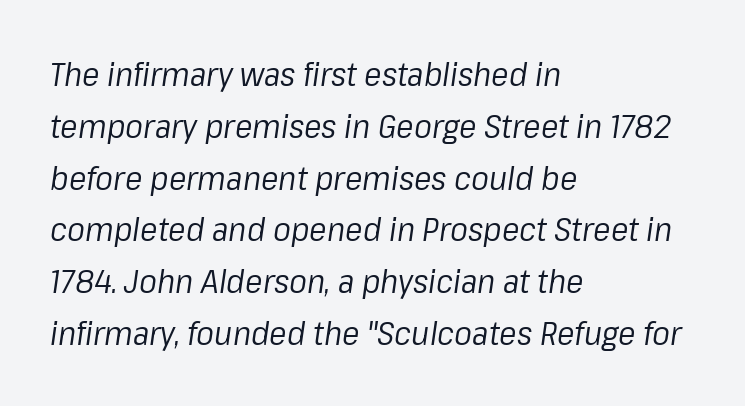
Compared with ordinary roman type, these characters are visibly tilted. Spacing between characters is what you'd get straight out of the box. Normally led — the rows are evenly, conventionally spaced. The baseline area is clear.
